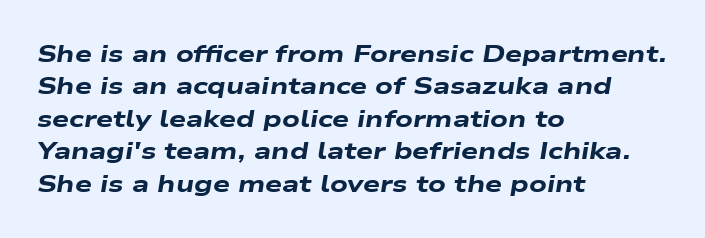
Any mark beneath the type? The region is blank. These lines carry a lot of weight — the face is fully bold. Each line starts at the same left margin while the right side varies. Each word holds together tightly as a unit, with standard inter-letter gaps.
